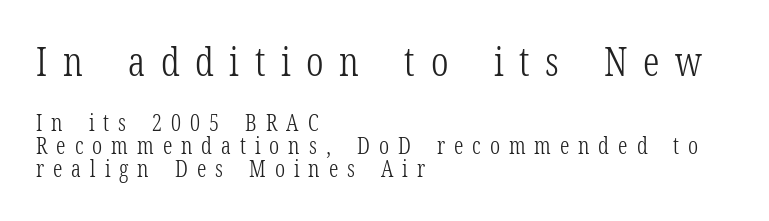
The image shows 40 px light, condensed serif type, upright; set left-aligned, tight line spacing (1.0x), unusually wide letter spacing (+0.39 em), not underlined; the first (top) block is 1.74x larger; low stroke contrast and a medium x-height.
